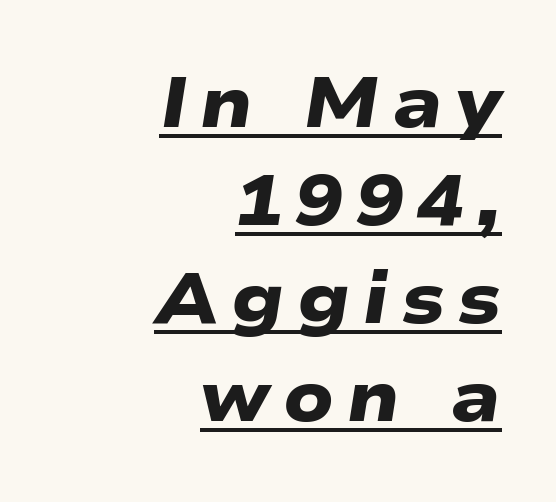
Q: Is the text bold? A: Yes.
Q: Is the typeface a serif or a sans-serif typeface? A: Sans-serif.
Q: Is the text underlined? A: Yes.
Q: How is the paragraph aligned? A: Right-aligned.
Q: Is the spacing between lines tight, normal or loose? A: Normal.
Q: Width (condensed, normal, or wide)? A: Wide.
Q: Stroke contrast? A: Low.
Q: x-height? A: Medium.
Q: Monospaced? A: No.
